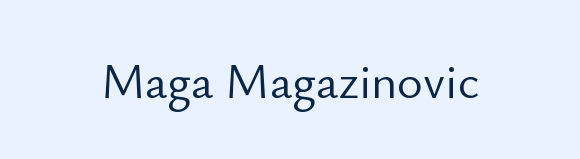
Q: Is the text bold? A: No.
Q: Is the text italic (slanted)? A: No, it is upright.
Q: Is the typeface a serif or a sans-serif typeface? A: Sans-serif.
Q: Is the text underlined? A: No.
Q: Is the spacing between letters normal or unusually wide? A: Normal.
Q: Width (condensed, normal, or wide)? A: Normal.
Q: Stroke contrast? A: Low.
Q: x-height? A: Small.
Q: Monospaced? A: No.
